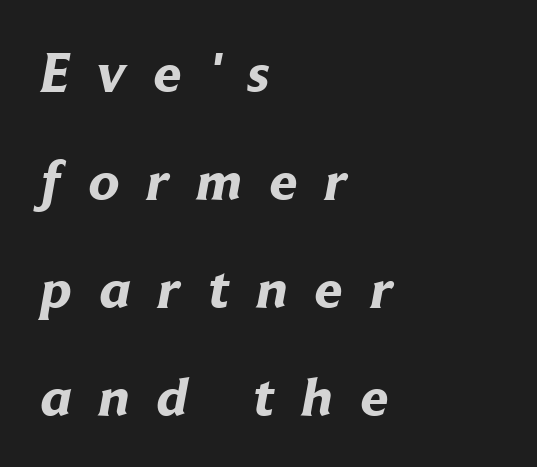
The image shows 56 px bold sans-serif type; set left-aligned, loose line spacing (1.93x), unusually wide letter spacing (+0.49 em), not underlined; low stroke contrast and a medium x-height.
